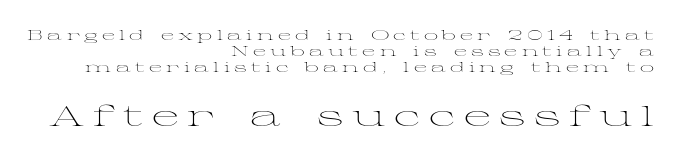
{"serif": "yes", "italic": "no", "bold": "no", "weight": "light", "width": "wide", "stroke_contrast": "medium", "x_height": "medium", "monospaced": "no", "underline": "no", "align": "right", "line_spacing": "tight", "line_spacing_ratio": 1.14, "letter_spacing": "wide", "letter_spacing_em": 0.31, "larger_block": "second", "size_ratio": 2.07, "glyph_px": 29}
